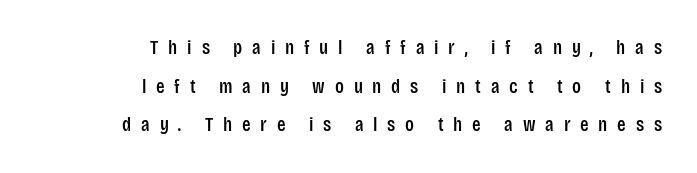
Q: Is the text italic (slanted)? A: No, it is upright.
Q: Is the text underlined? A: No.
Q: How is the paragraph aligned? A: Right-aligned.
Q: Is the spacing between letters normal or unusually wide? A: Unusually wide.
Q: Is the spacing between lines tight, normal or loose? A: Loose.
